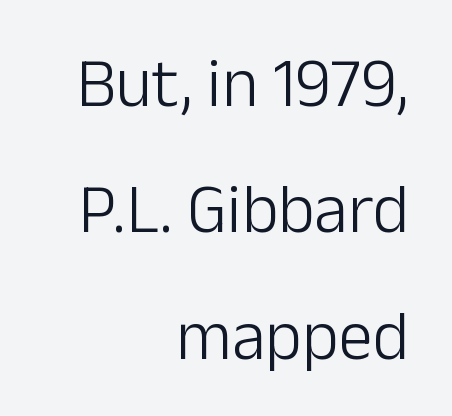
{"serif": "no", "italic": "no", "bold": "no", "weight": "light", "width": "normal", "stroke_contrast": "low", "x_height": "medium", "monospaced": "no", "underline": "no", "align": "right", "line_spacing_ratio": 1.83, "letter_spacing": "normal", "letter_spacing_em": 0.0, "glyph_px": 69}
